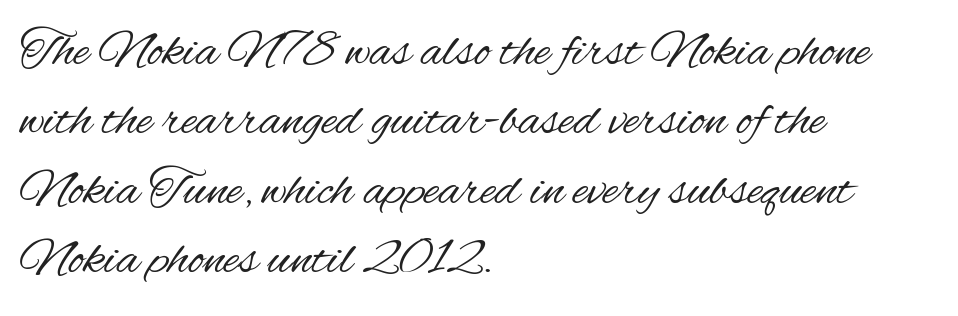
The image shows 53 px regular-weight, condensed sans-serif type; set left-aligned, normal line spacing (1.31x), normal letter spacing, not underlined; medium stroke contrast and a small x-height.
